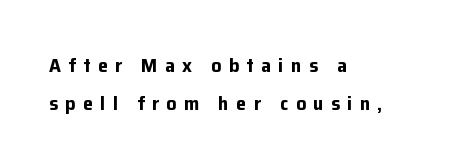
The image shows 20 px bold type, upright; set left-aligned, line spacing 1.89x, unusually wide letter spacing (+0.37 em), not underlined.
